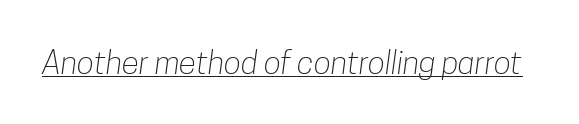
{"serif": "no", "bold": "no", "weight": "light", "width": "condensed", "stroke_contrast": "low", "x_height": "medium", "monospaced": "no", "underline": "yes", "letter_spacing": "normal", "letter_spacing_em": 0.0, "glyph_px": 32}
